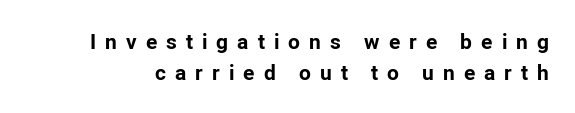
The image shows 21 px bold type, upright; set normal line spacing (1.48x), unusually wide letter spacing (+0.43 em), not underlined.
